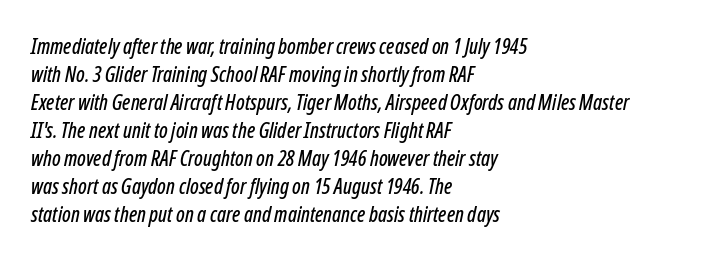
Honestly, the row spacing looks completely unremarkable. Decoration check: the copy has no underline. All the whitespace from short lines collects on the right. Style check: oblique. Standard letterfit; no display-style spreading of the glyphs.
